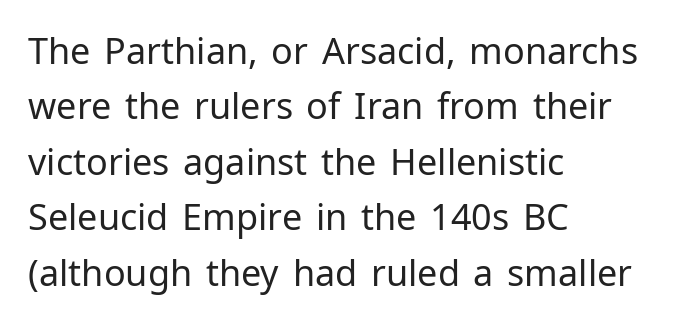
The image shows 36 px regular-weight sans-serif type, upright; set left-aligned, normal line spacing (1.54x), normal letter spacing, not underlined; low stroke contrast and a medium x-height.
